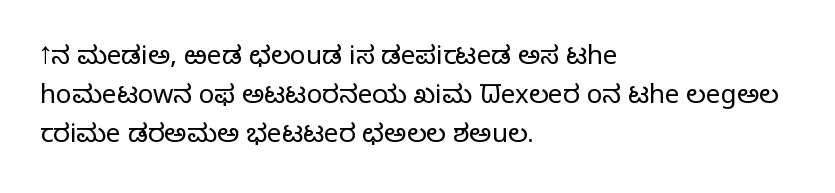
Q: Is the text bold? A: No.
Q: Is the text italic (slanted)? A: No, it is upright.
Q: Is the text underlined? A: No.
Q: How is the paragraph aligned? A: Left-aligned.
Q: Is the spacing between letters normal or unusually wide? A: Normal.
Q: Is the spacing between lines tight, normal or loose? A: Normal.
